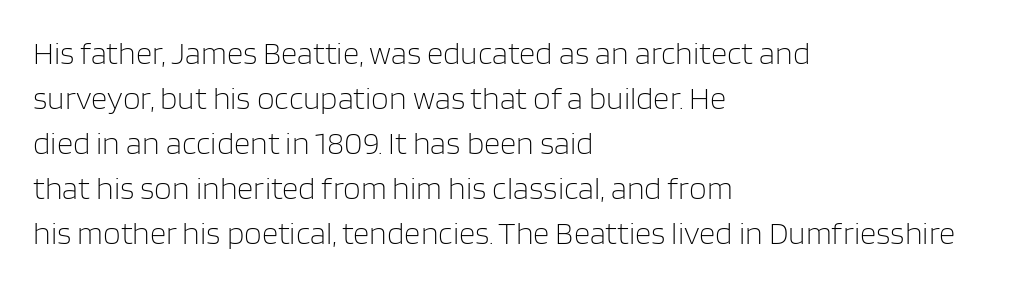
Q: Is the text bold? A: No.
Q: Is the text italic (slanted)? A: No, it is upright.
Q: Is the typeface a serif or a sans-serif typeface? A: Sans-serif.
Q: Is the text underlined? A: No.
Q: How is the paragraph aligned? A: Left-aligned.
Q: Is the spacing between letters normal or unusually wide? A: Normal.
Q: Is the spacing between lines tight, normal or loose? A: Normal.
Q: Width (condensed, normal, or wide)? A: Normal.
Q: Stroke contrast? A: Low.
Q: x-height? A: Large.
Q: Monospaced? A: No.
